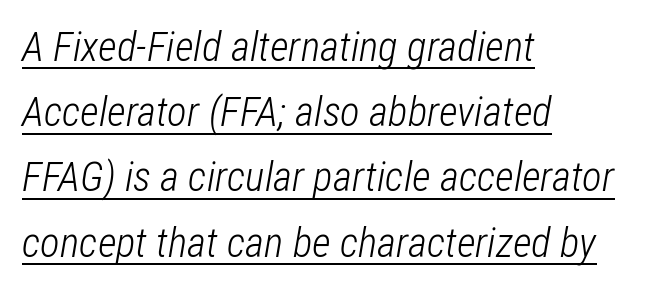
Q: Is the text bold? A: No.
Q: Is the text italic (slanted)? A: Yes, it leans right by about 12 degrees.
Q: Is the text underlined? A: Yes.
Q: How is the paragraph aligned? A: Left-aligned.
Q: Is the spacing between letters normal or unusually wide? A: Normal.
Q: Is the spacing between lines tight, normal or loose? A: Normal.
Q: Width (condensed, normal, or wide)? A: Condensed.
Q: Stroke contrast? A: Low.
Q: x-height? A: Medium.
Q: Monospaced? A: No.
